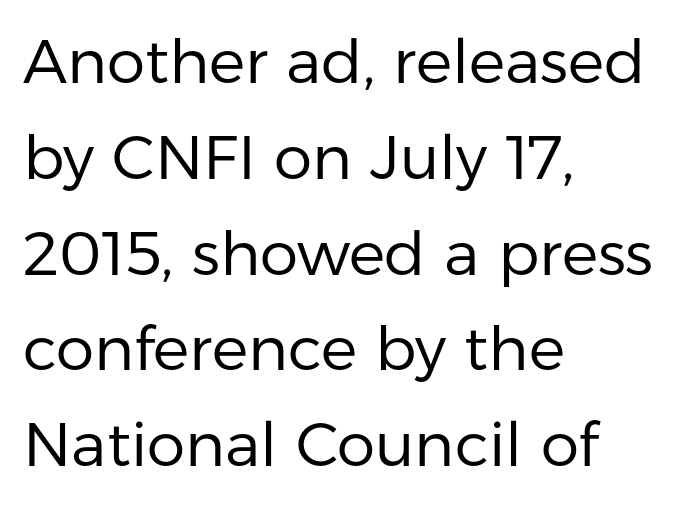
The letters carry no serifs — their stems end cleanly without finishing strokes. This rendering leaves character spacing at its baseline value. This sample is left-justified, so line endings fall wherever the words run out. Note the varied advance widths — an 'i' is clearly narrower than an 'm'. Ascenders rise straight up at ninety degrees.
